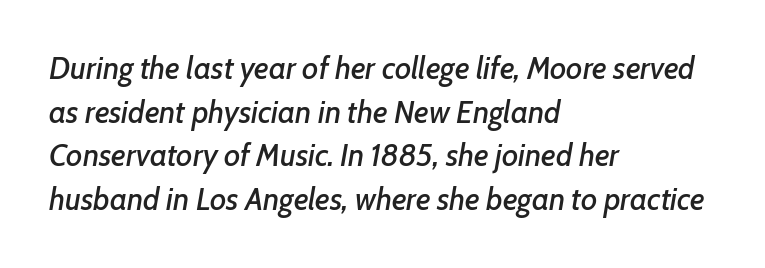
Q: Is the text italic (slanted)? A: Yes, it leans right by about 7 degrees.
Q: Is the text underlined? A: No.
Q: How is the paragraph aligned? A: Left-aligned.
Q: Is the spacing between letters normal or unusually wide? A: Normal.
Q: Is the spacing between lines tight, normal or loose? A: Normal.
Q: Width (condensed, normal, or wide)? A: Normal.
Q: Stroke contrast? A: Low.
Q: x-height? A: Medium.
Q: Monospaced? A: No.
